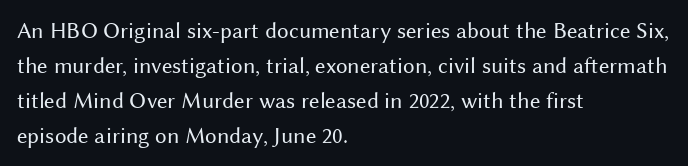
Weight: not bold — regular or lighter. The typesetter chose a ragged-right arrangement here. Each new line begins a customary step beneath the previous one. You could call the tracking neutral — neither tight nor loose. Only glyphs here, with clear space below each row. You can tell it's not italic because the verticals are truly vertical.
